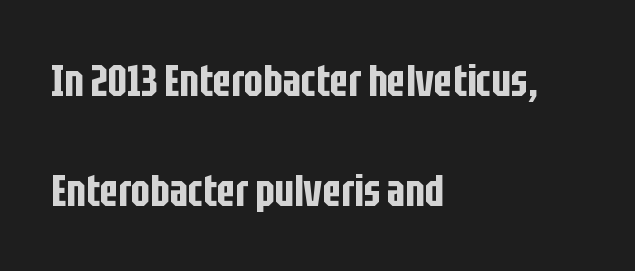
The image shows 45 px condensed sans-serif type, upright; set left-aligned, loose line spacing (2.44x), normal letter spacing, not underlined; low stroke contrast and a large x-height.
